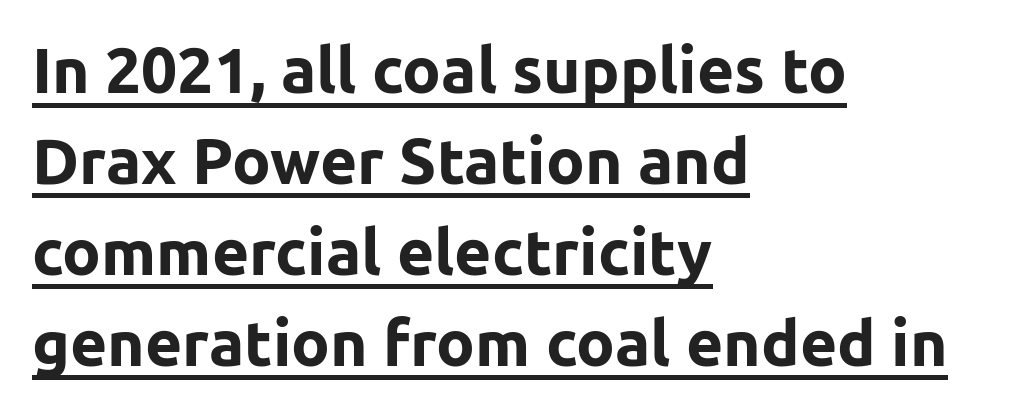
The image shows 64 px bold sans-serif type, upright; set left-aligned, normal line spacing (1.42x), normal letter spacing, underlined; low stroke contrast and a medium x-height.
